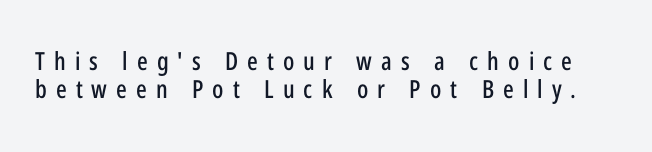
The image shows 25 px text type, upright; set tight line spacing (1.11x), unusually wide letter spacing (+0.36 em), not underlined.
